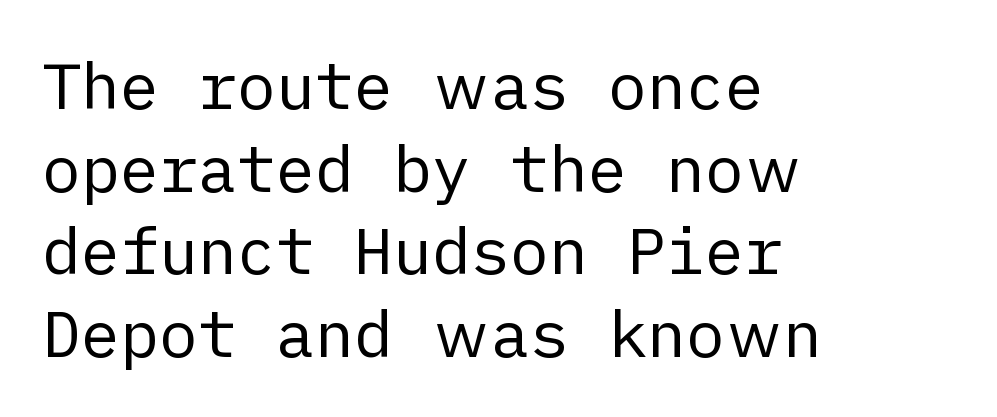
{"serif": "no", "italic": "no", "bold": "no", "weight": "regular", "width": "normal", "stroke_contrast": "low", "x_height": "medium", "underline": "no", "align": "left", "line_spacing": "normal", "line_spacing_ratio": 1.27, "letter_spacing": "normal", "letter_spacing_em": 0.0, "glyph_px": 65}
